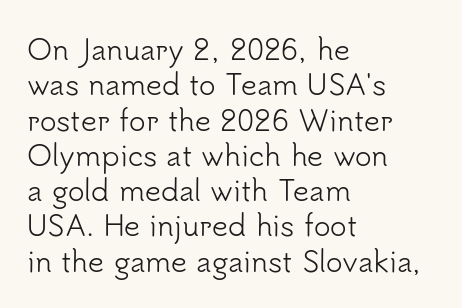
Q: Is the text bold? A: No.
Q: Is the text italic (slanted)? A: No, it is upright.
Q: Is the typeface a serif or a sans-serif typeface? A: Sans-serif.
Q: Is the text underlined? A: No.
Q: How is the paragraph aligned? A: Left-aligned.
Q: Is the spacing between letters normal or unusually wide? A: Normal.
Q: Is the spacing between lines tight, normal or loose? A: Normal.
Q: Width (condensed, normal, or wide)? A: Normal.
Q: Stroke contrast? A: Low.
Q: x-height? A: Small.
Q: Monospaced? A: No.
